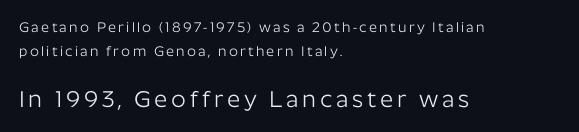
The image shows 23 px text type, upright; set left-aligned, normal line spacing (1.7x), not underlined; the second (bottom) block is 1.64x larger.
